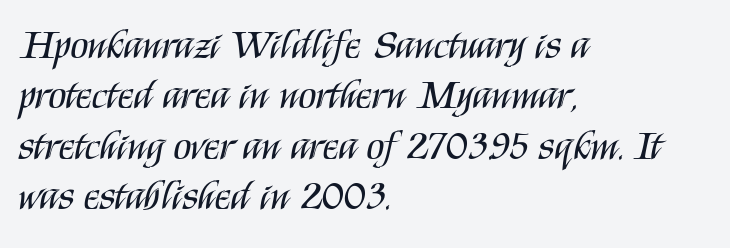
{"serif": "no", "bold": "no", "weight": "regular", "width": "condensed", "stroke_contrast": "medium", "x_height": "large", "monospaced": "no", "underline": "no", "align": "left", "line_spacing_ratio": 1.23, "letter_spacing": "normal", "letter_spacing_em": 0.0, "glyph_px": 41}
